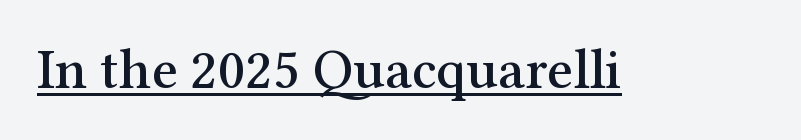
Q: Is the text italic (slanted)? A: No, it is upright.
Q: Is the typeface a serif or a sans-serif typeface? A: Serif.
Q: Is the text underlined? A: Yes.
Q: Is the spacing between letters normal or unusually wide? A: Normal.
Q: Width (condensed, normal, or wide)? A: Normal.
Q: Stroke contrast? A: Medium.
Q: x-height? A: Medium.
Q: Monospaced? A: No.
